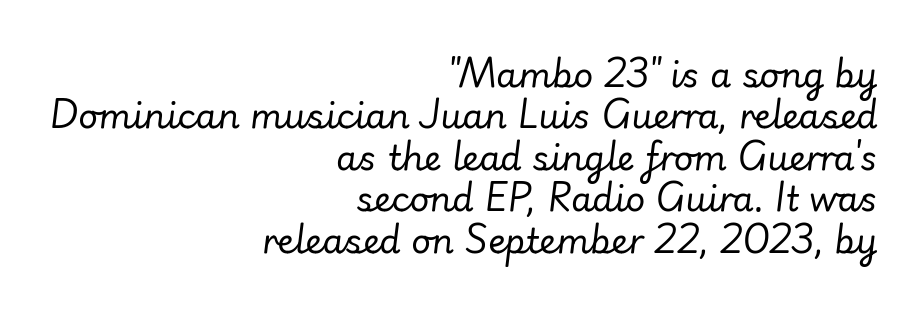
The image shows 34 px regular-weight type, italic (leaning right); set right-aligned, line spacing 1.22x, normal letter spacing, not underlined; low stroke contrast and a small x-height.
